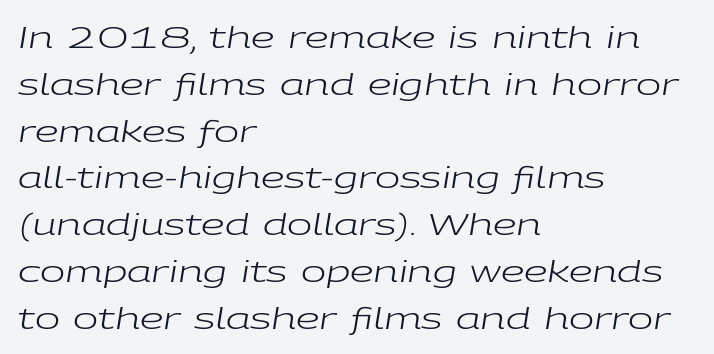
Q: Is the text bold? A: No.
Q: Is the text italic (slanted)? A: Yes, it leans right by about 9 degrees.
Q: Is the text underlined? A: No.
Q: How is the paragraph aligned? A: Left-aligned.
Q: Is the spacing between letters normal or unusually wide? A: Normal.
Q: Is the spacing between lines tight, normal or loose? A: Normal.
Q: Width (condensed, normal, or wide)? A: Wide.
Q: Stroke contrast? A: Low.
Q: x-height? A: Medium.
Q: Monospaced? A: No.
